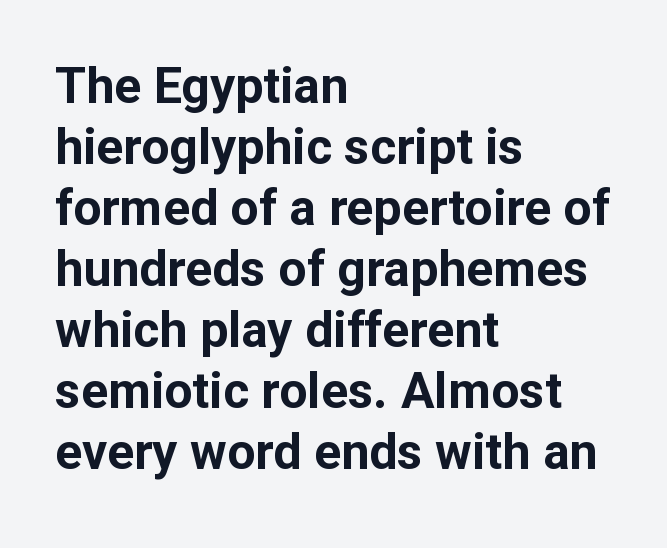
Q: Is the text bold? A: Yes.
Q: Is the text italic (slanted)? A: No, it is upright.
Q: Is the typeface a serif or a sans-serif typeface? A: Sans-serif.
Q: Is the text underlined? A: No.
Q: How is the paragraph aligned? A: Left-aligned.
Q: Is the spacing between letters normal or unusually wide? A: Normal.
Q: Width (condensed, normal, or wide)? A: Normal.
Q: Stroke contrast? A: Low.
Q: x-height? A: Medium.
Q: Monospaced? A: No.
